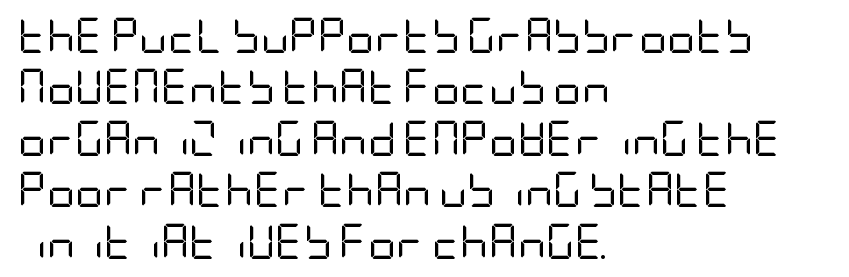
Q: Is the text bold? A: No.
Q: Is the text italic (slanted)? A: No, it is upright.
Q: Is the typeface a serif or a sans-serif typeface? A: Sans-serif.
Q: Is the text underlined? A: No.
Q: How is the paragraph aligned? A: Left-aligned.
Q: Is the spacing between letters normal or unusually wide? A: Normal.
Q: Is the spacing between lines tight, normal or loose? A: Normal.
Q: Width (condensed, normal, or wide)? A: Condensed.
Q: Stroke contrast? A: Low.
Q: x-height? A: Large.
